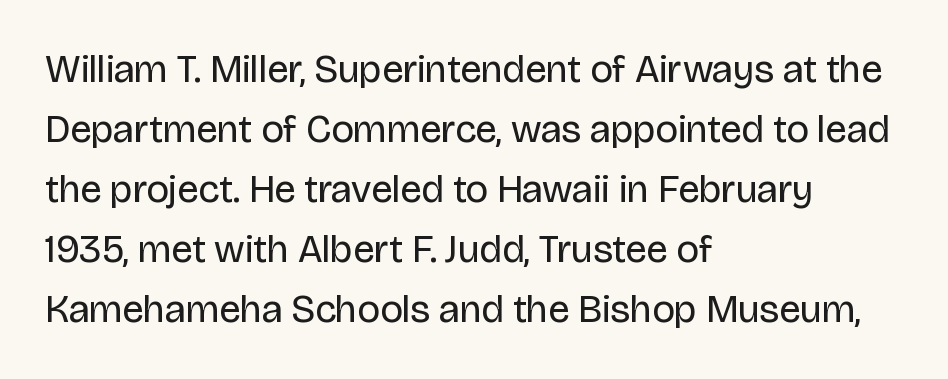
Q: Is the text bold? A: No.
Q: Is the text italic (slanted)? A: No, it is upright.
Q: Is the typeface a serif or a sans-serif typeface? A: Sans-serif.
Q: Is the text underlined? A: No.
Q: How is the paragraph aligned? A: Left-aligned.
Q: Is the spacing between letters normal or unusually wide? A: Normal.
Q: Is the spacing between lines tight, normal or loose? A: Normal.
Q: Width (condensed, normal, or wide)? A: Normal.
Q: Stroke contrast? A: Low.
Q: x-height? A: Large.
Q: Monospaced? A: No.
